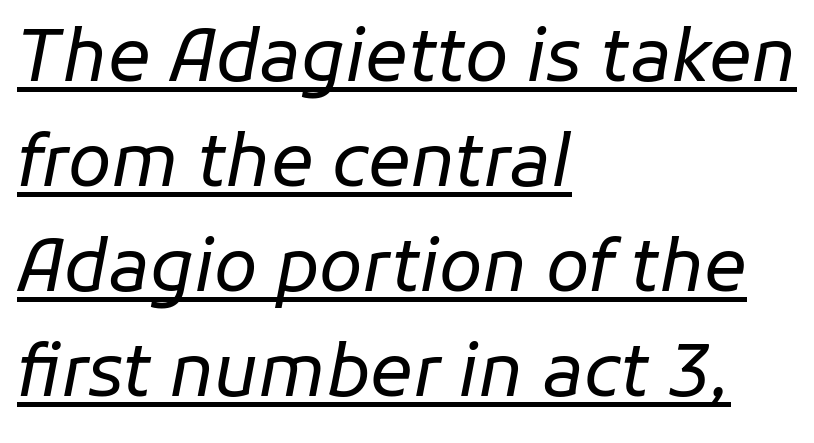
The image shows 71 px regular-weight type, italic (leaning right); set left-aligned, normal line spacing (1.48x), normal letter spacing, underlined; low stroke contrast and a medium x-height.
